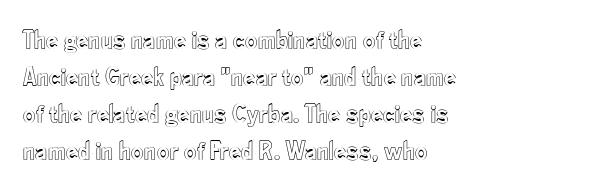
The image shows 27 px text type, upright; set left-aligned, normal line spacing (1.37x), normal letter spacing, not underlined.
